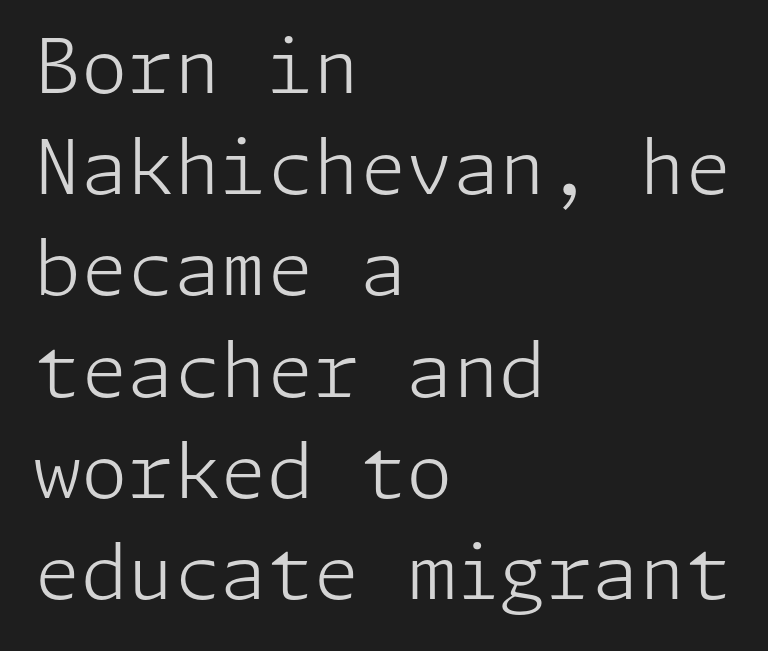
{"serif": "no", "italic": "no", "bold": "no", "weight": "light", "width": "normal", "stroke_contrast": "low", "x_height": "medium", "underline": "no", "align": "left", "line_spacing": "normal", "line_spacing_ratio": 1.35, "letter_spacing": "normal", "letter_spacing_em": 0.0, "glyph_px": 75}
